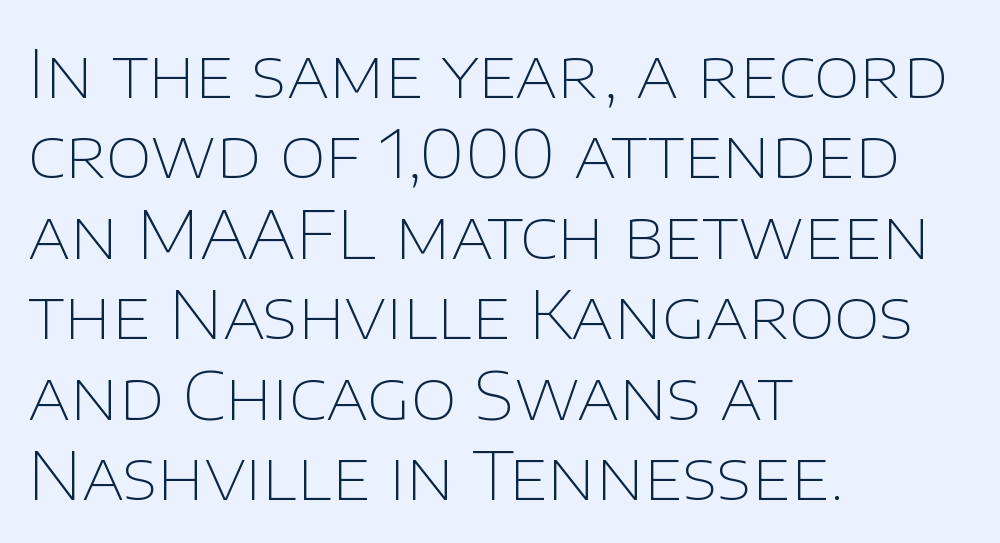
Tracking value appears to be zero — textbook default spacing. Layout note: lines flush left. Letterform terminals end flat and unadorned throughout the passage. The passage shown is not underscored anywhere. Characters remain perfectly vertical along every line.
